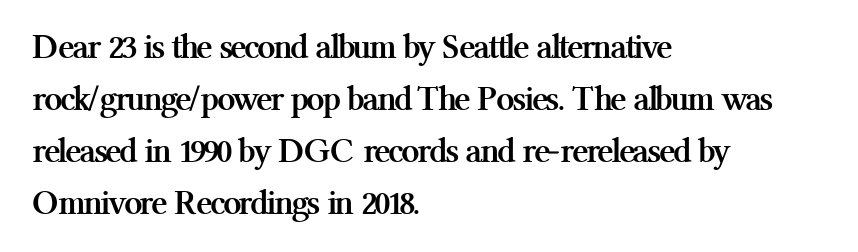
The image shows 36 px semibold serif type, upright; set left-aligned, normal line spacing (1.44x), normal letter spacing, not underlined; medium stroke contrast and a medium x-height.
